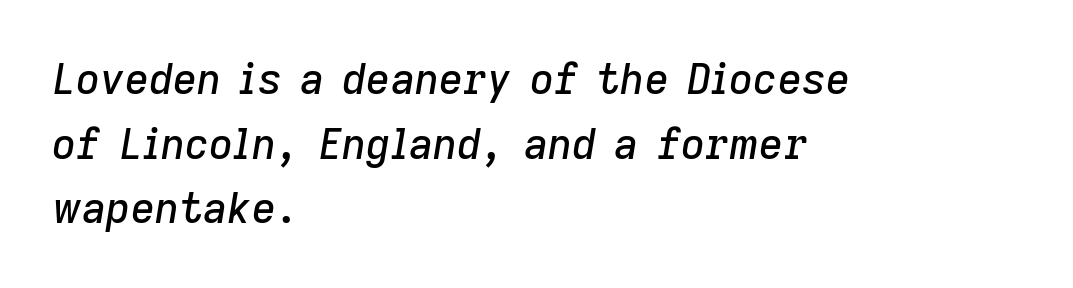
The image shows 42 px text type, italic (leaning right); set left-aligned, normal line spacing (1.54x), normal letter spacing, not underlined; low stroke contrast and a medium x-height.
